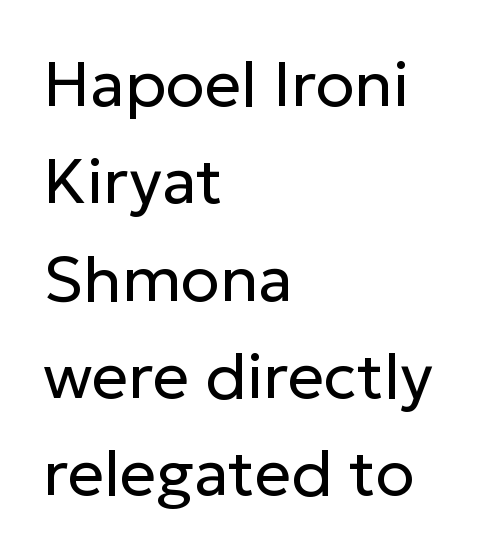
The image shows 64 px regular-weight sans-serif type, upright; set left-aligned, normal line spacing (1.52x), normal letter spacing, not underlined; low stroke contrast and a medium x-height.
